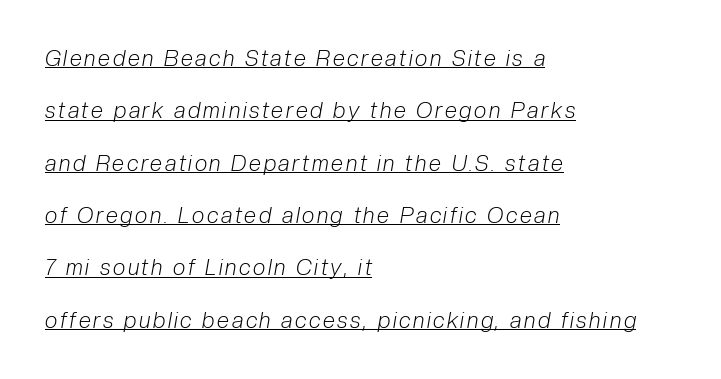
It's the slanting kind of type. These lines are set flush left with a ragged right edge. Has an underline been added? It has. Stem width sits at or under what a default text font uses. Leading: increased.
